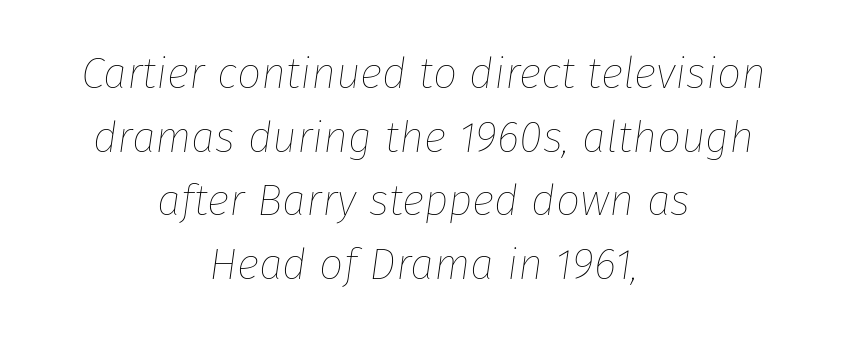
The image shows 43 px thin type, italic (leaning right); set centered, normal line spacing (1.48x), normal letter spacing, not underlined; low stroke contrast and a medium x-height.
